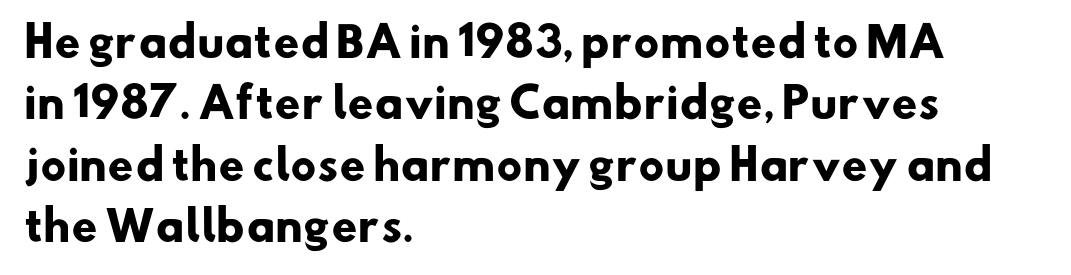
{"serif": "no", "bold": "yes", "weight": "heavy", "width": "normal", "stroke_contrast": "low", "x_height": "small", "monospaced": "no", "underline": "no", "align": "left", "line_spacing": "normal", "line_spacing_ratio": 1.5, "letter_spacing": "normal", "letter_spacing_em": 0.0, "glyph_px": 41}
